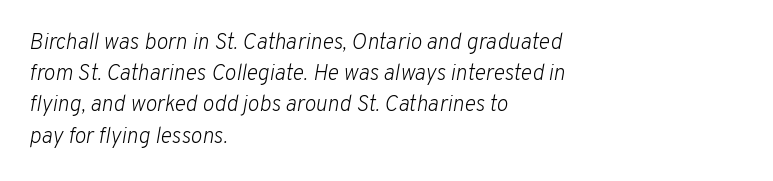
Rule under the text: the space is simply empty. The type is set solid horizontally, with unmodified tracking. Stroke thickness stays within the range of a standard reading face or lighter. Vertically, the passage feels balanced, rows spaced as you'd expect.
